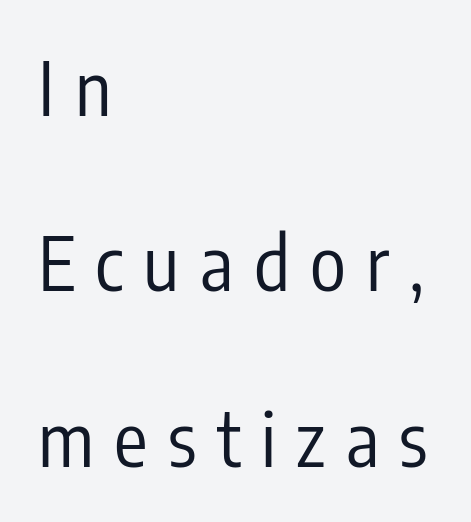
{"serif": "no", "italic": "no", "bold": "no", "weight": "regular", "width": "condensed", "stroke_contrast": "low", "x_height": "medium", "monospaced": "no", "underline": "no", "align": "left", "line_spacing": "loose", "line_spacing_ratio": 2.34, "letter_spacing": "wide", "letter_spacing_em": 0.27, "glyph_px": 75}
